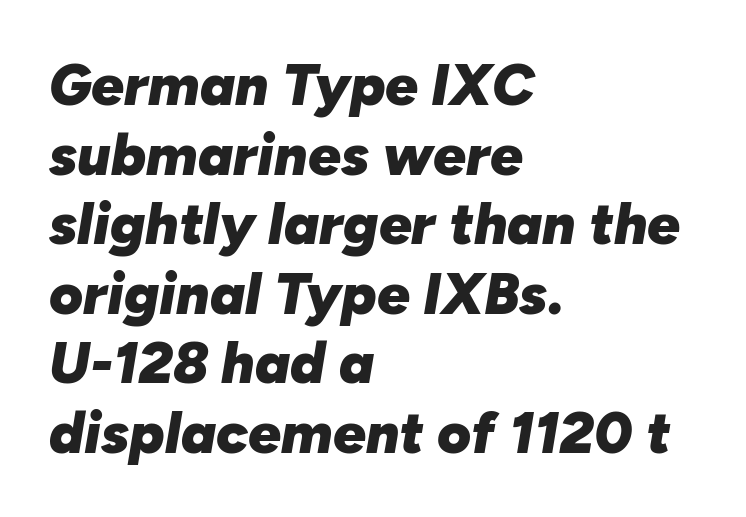
{"italic": "yes", "lean": "right", "slant_degrees": 10, "bold": "yes", "weight": "heavy", "width": "normal", "stroke_contrast": "low", "x_height": "medium", "monospaced": "no", "underline": "no", "align": "left", "line_spacing_ratio": 1.2, "letter_spacing": "normal", "letter_spacing_em": 0.0, "glyph_px": 58}
